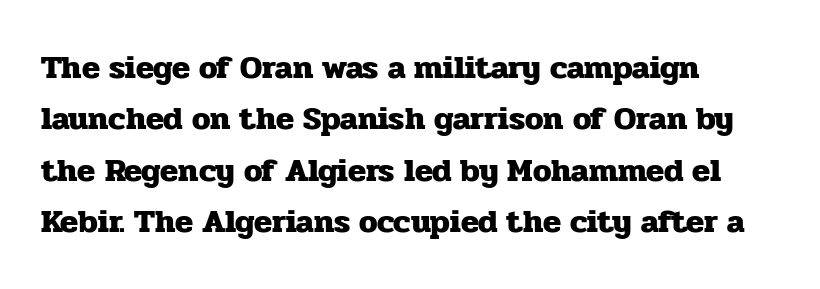
{"serif": "yes", "italic": "no", "bold": "yes", "weight": "heavy", "width": "normal", "stroke_contrast": "low", "x_height": "medium", "monospaced": "no", "underline": "no", "align": "left", "line_spacing": "normal", "line_spacing_ratio": 1.56, "letter_spacing": "normal", "letter_spacing_em": 0.0, "glyph_px": 33}
